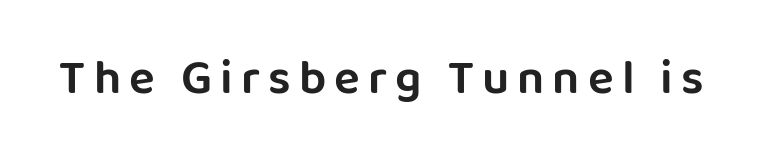
The image shows 48 px sans-serif type, upright; set not underlined; low stroke contrast and a large x-height.
